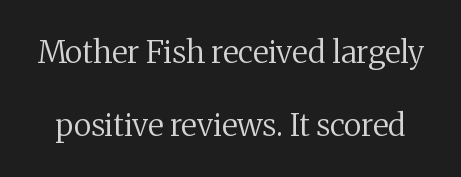
The image shows 31 px regular-weight serif type, upright; set loose line spacing (2.35x), normal letter spacing, not underlined; medium stroke contrast and a medium x-height.
